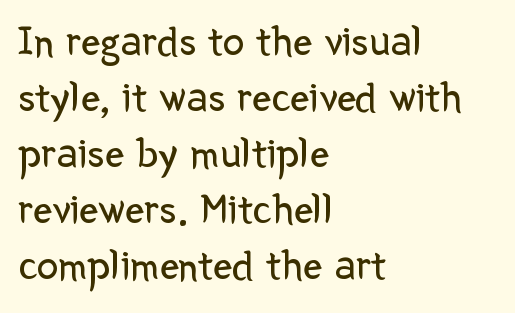
The image shows 43 px regular-weight sans-serif type, upright; set left-aligned, normal line spacing (1.3x), normal letter spacing, not underlined; low stroke contrast and a medium x-height.
